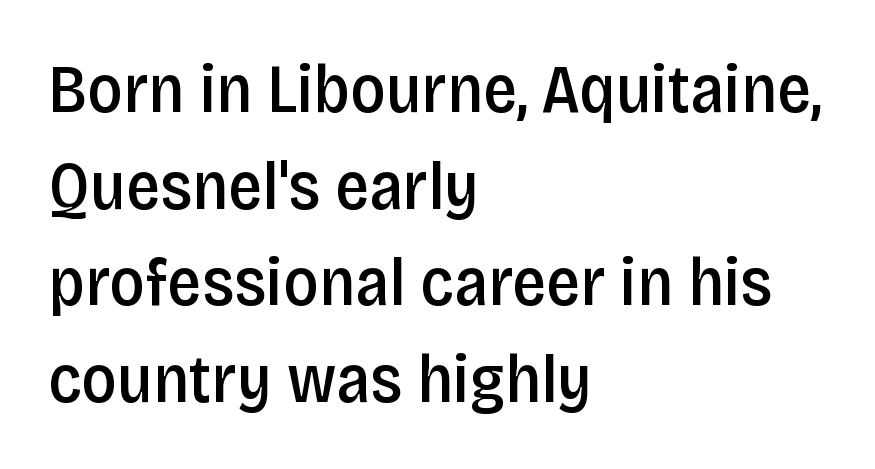
The image shows 68 px semibold, condensed sans-serif type, upright; set left-aligned, normal line spacing (1.42x), normal letter spacing, not underlined; low stroke contrast and a large x-height.
